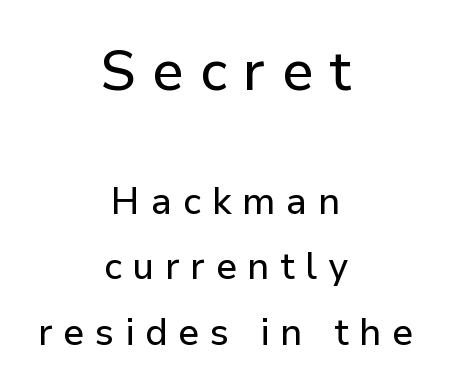
{"serif": "no", "italic": "no", "width": "normal", "stroke_contrast": "low", "x_height": "medium", "monospaced": "no", "underline": "no", "align": "center", "line_spacing_ratio": 1.76, "letter_spacing": "wide", "letter_spacing_em": 0.29, "larger_block": "first", "size_ratio": 1.51, "glyph_px": 56}
